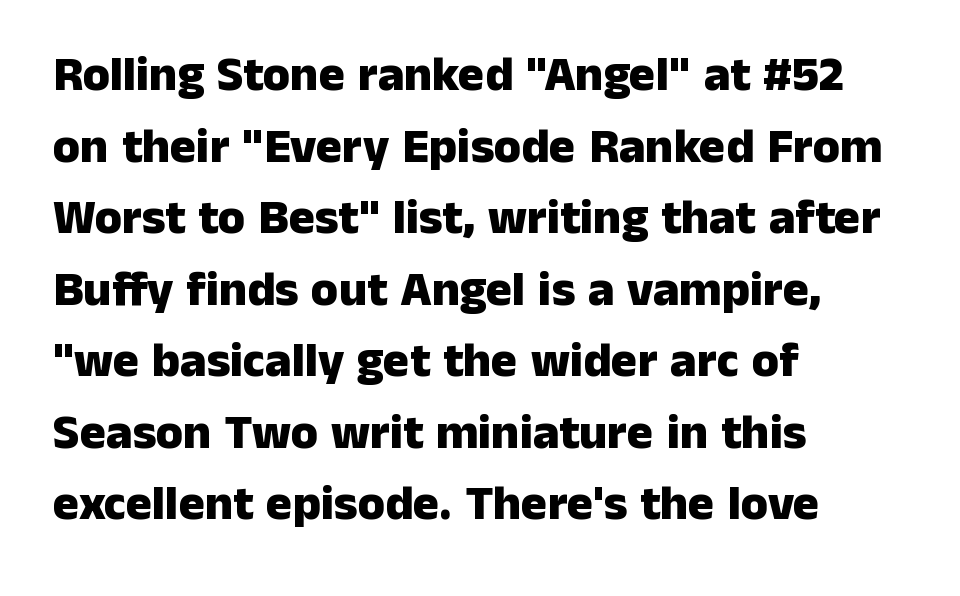
The image shows 49 px heavy sans-serif type, upright; set left-aligned, normal line spacing (1.46x), normal letter spacing, not underlined; low stroke contrast and a medium x-height.
